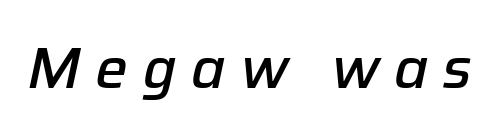
Q: Is the text bold? A: Semi-bold.
Q: Is the text italic (slanted)? A: Yes, it leans right by about 12 degrees.
Q: Is the text underlined? A: No.
Q: Is the spacing between letters normal or unusually wide? A: Unusually wide.
Q: Width (condensed, normal, or wide)? A: Normal.
Q: Stroke contrast? A: Low.
Q: x-height? A: Medium.
Q: Monospaced? A: No.
